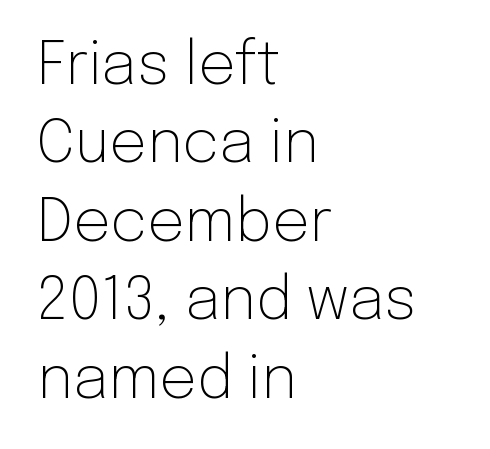
{"serif": "no", "italic": "no", "bold": "no", "weight": "light", "width": "normal", "stroke_contrast": "low", "x_height": "medium", "monospaced": "no", "underline": "no", "align": "left", "line_spacing": "normal", "line_spacing_ratio": 1.33, "letter_spacing": "normal", "letter_spacing_em": 0.0, "glyph_px": 59}
